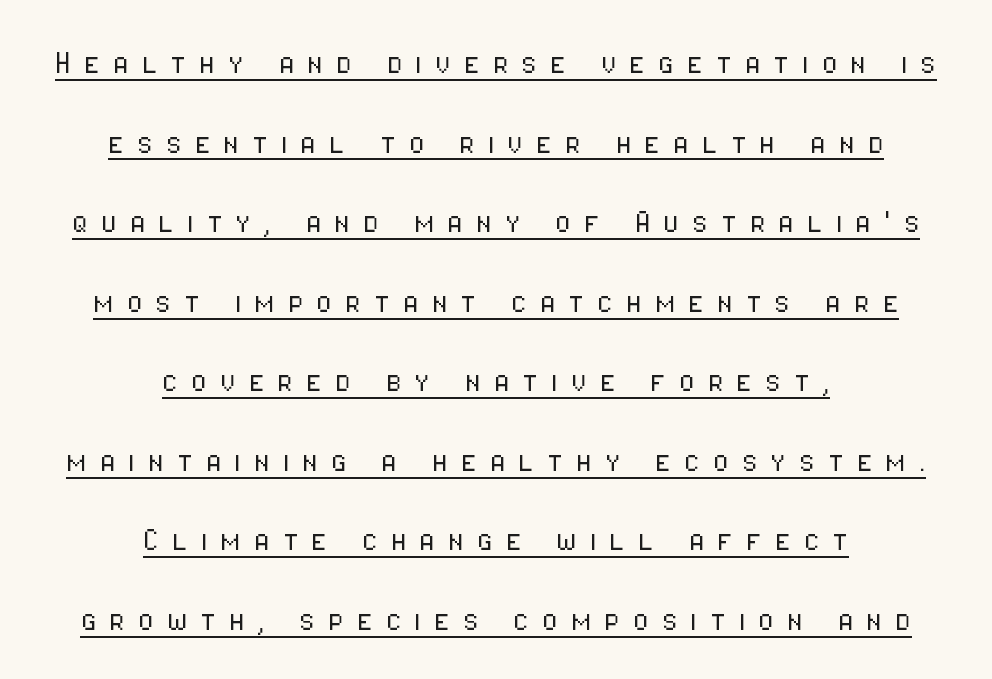
Do the characters align in a grid? No, the font is proportional. Students, note that the glyphs here are deliberately spaced far apart. This sample trades compactness for vertical openness between lines. These glyphs show unthickened strokes, regular width or finer. A centered setting, common on invitations and titles, is used for this passage. The string is rendered with underlining switched on.
